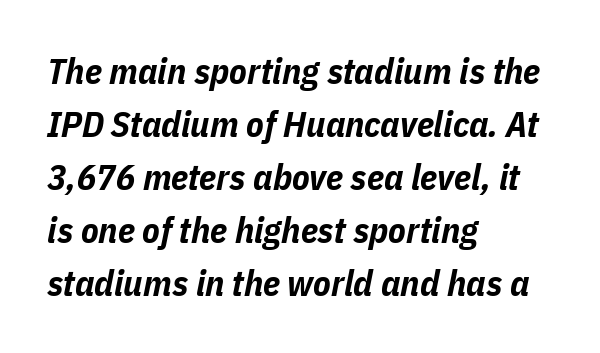
Nobody touched the tracking dial on this one. Successive baselines arrive at the customary interval. Think of a printed novel: that variable character pitch is what you see here. The space beneath each line is pristine and unruled. The paragraph shown leans on its left margin. A typesetter would mark this as italic.
